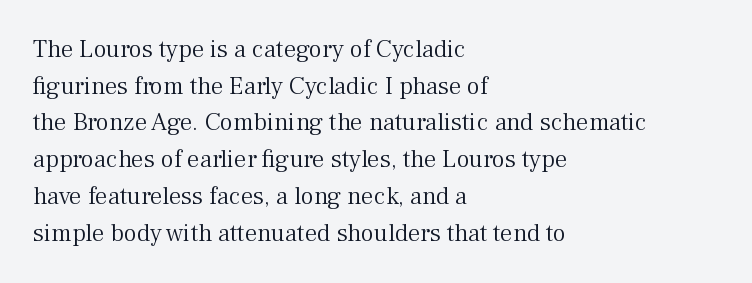
{"italic": "no", "bold": "no", "underline": "no", "align": "left", "line_spacing": "normal", "line_spacing_ratio": 1.47, "letter_spacing": "normal", "letter_spacing_em": 0.0, "glyph_px": 25}
